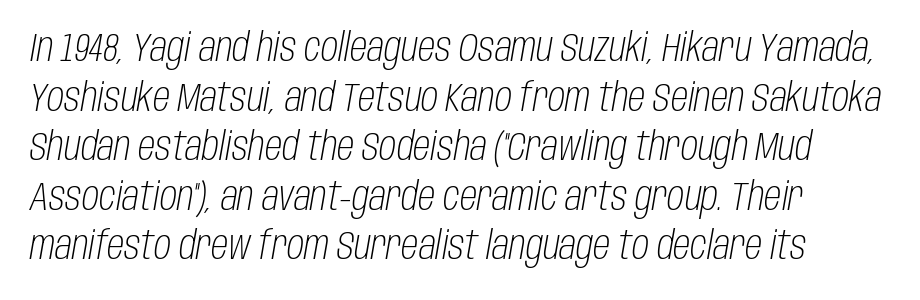
Spacing verdict: proportional, widths tailored to each character. Rows of type keep a routine distance in the vertical direction. Look at the tracking — it's just the regular setting, nothing added. The foot of each line stays bare and open. An italicized treatment has been applied to the whole sample. The letterforms sit at book weight or below.
